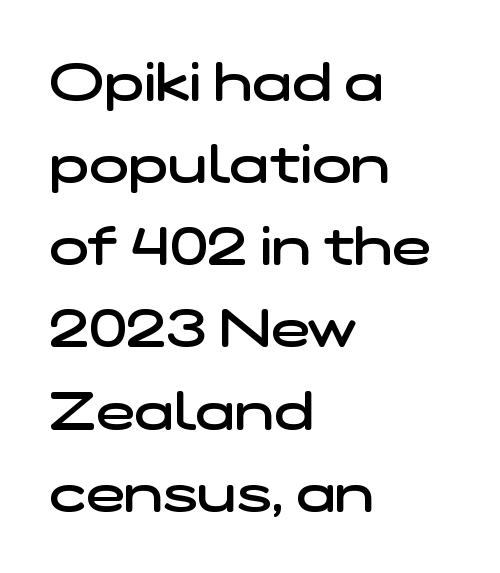
{"serif": "no", "bold": "semi", "weight": "semibold", "width": "wide", "stroke_contrast": "low", "x_height": "medium", "monospaced": "no", "underline": "no", "align": "left", "line_spacing": "normal", "line_spacing_ratio": 1.58, "letter_spacing": "normal", "letter_spacing_em": 0.0, "glyph_px": 52}
